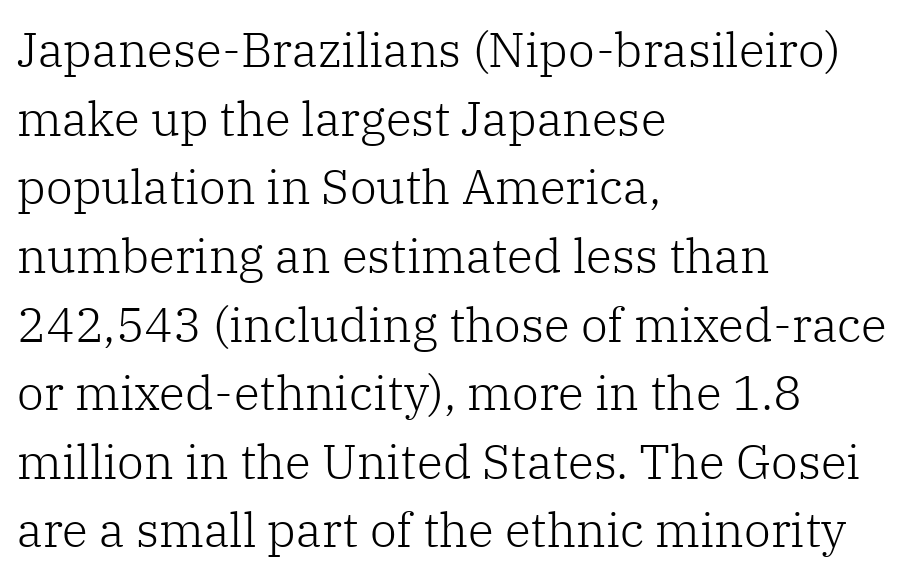
{"serif": "yes", "italic": "no", "bold": "no", "weight": "light", "width": "normal", "stroke_contrast": "low", "x_height": "medium", "monospaced": "no", "underline": "no", "align": "left", "line_spacing": "normal", "line_spacing_ratio": 1.43, "letter_spacing": "normal", "letter_spacing_em": 0.0, "glyph_px": 48}
